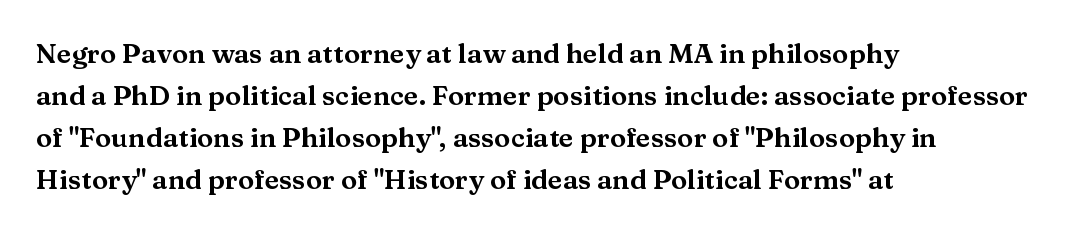
Q: Is the text italic (slanted)? A: No, it is upright.
Q: Is the text underlined? A: No.
Q: How is the paragraph aligned? A: Left-aligned.
Q: Is the spacing between letters normal or unusually wide? A: Normal.
Q: Is the spacing between lines tight, normal or loose? A: Normal.
